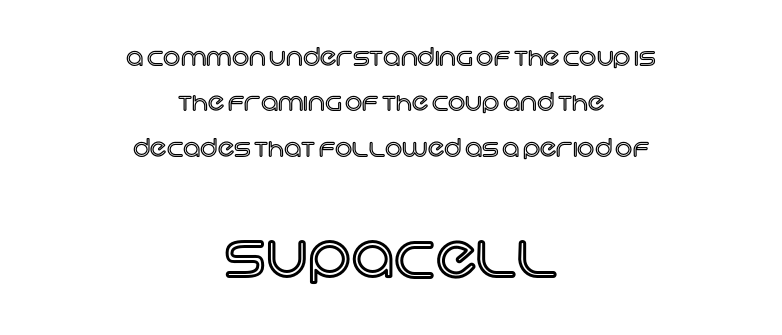
{"italic": "no", "width": "normal", "x_height": "large", "monospaced": "no", "underline": "no", "align": "center", "line_spacing_ratio": 1.89, "letter_spacing": "normal", "letter_spacing_em": 0.0, "larger_block": "second", "size_ratio": 2.5, "glyph_px": 60}
